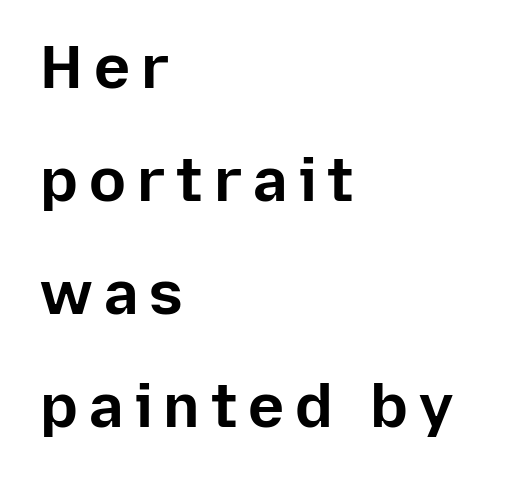
The passage shown is typed in a proportional face where columns would drift. Is the type bold? Yes — the strokes are clearly thick and heavy. The lettering stays uniformly vertical, giving the passage a roman look. Check the space under the baseline: it is left empty.
